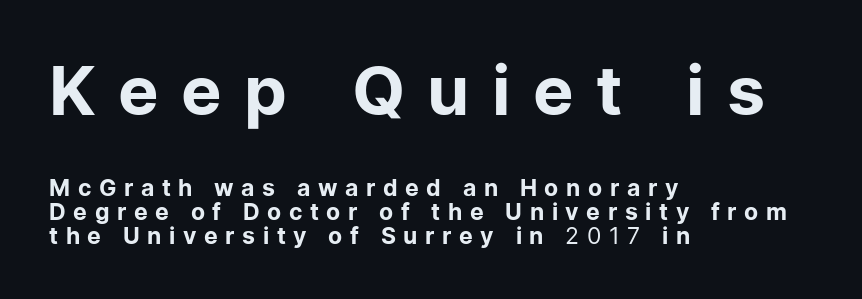
The image shows 68 px regular-weight sans-serif type, upright; set left-aligned, tight line spacing (1.03x), unusually wide letter spacing (+0.33 em), not underlined; the first (top) block is 2.96x larger; low stroke contrast and a medium x-height.
